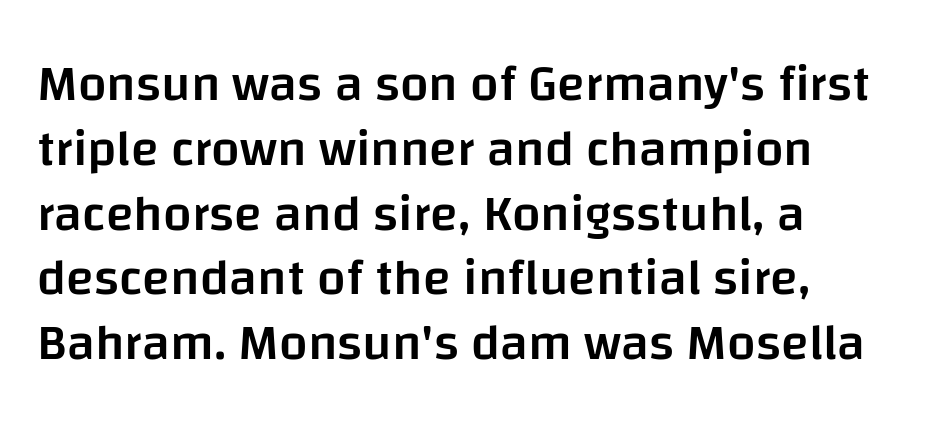
Q: Is the text bold? A: Semi-bold.
Q: Is the text italic (slanted)? A: No, it is upright.
Q: Is the typeface a serif or a sans-serif typeface? A: Sans-serif.
Q: Is the text underlined? A: No.
Q: How is the paragraph aligned? A: Left-aligned.
Q: Is the spacing between letters normal or unusually wide? A: Normal.
Q: Is the spacing between lines tight, normal or loose? A: Normal.
Q: Width (condensed, normal, or wide)? A: Normal.
Q: Stroke contrast? A: Low.
Q: x-height? A: Large.
Q: Monospaced? A: No.
